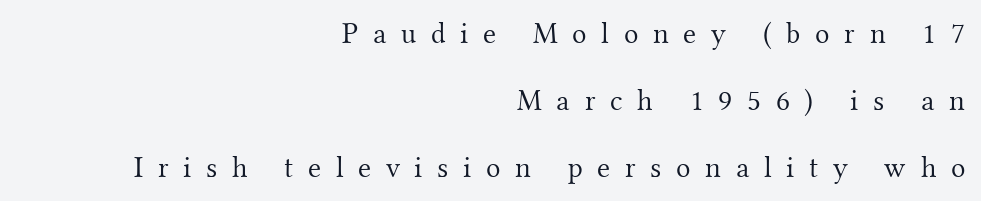
Heaviness? Minimal to ordinary, like unemphasized prose. Compared with typical body copy, the letter spacing here is much looser. The paragraph has a hard right edge and a soft left edge. Yep, those are serifs on the letters. The rendering uses natural spacing where letterforms have individual widths. Vertically, the passage feels expansive, rows floating well apart.
